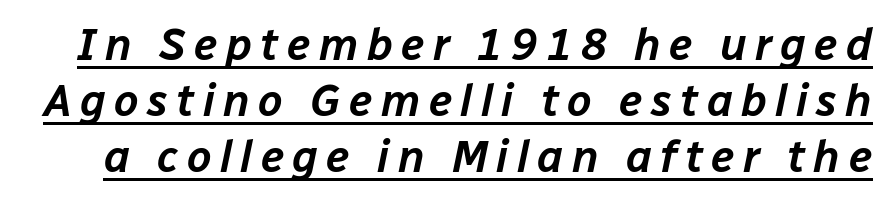
{"italic": "yes", "lean": "right", "slant_degrees": 12, "width": "normal", "stroke_contrast": "low", "x_height": "medium", "monospaced": "no", "underline": "yes", "line_spacing": "normal", "line_spacing_ratio": 1.27, "glyph_px": 44}
